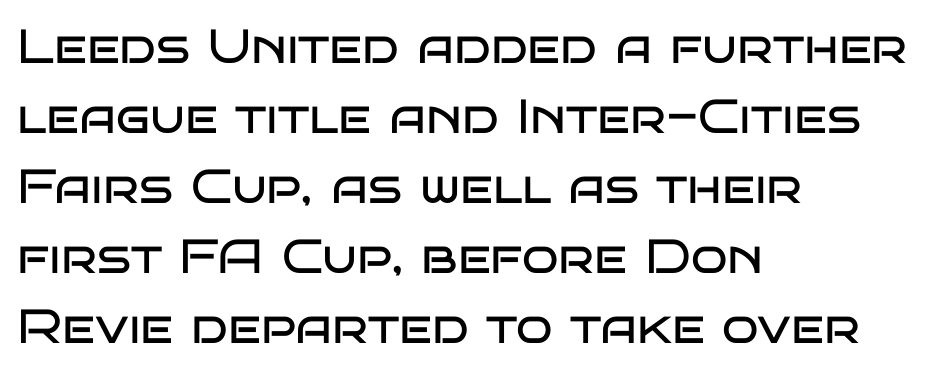
This rendering features lettering with no underline. The leading is moderate, giving the passage an even texture. Does extra space separate the letters? No, they use regular spacing. These lines are rendered in a variable-pitch font. In terms of posture, this sample is upright. I'd call this a sans setting — the letters go barefoot.
